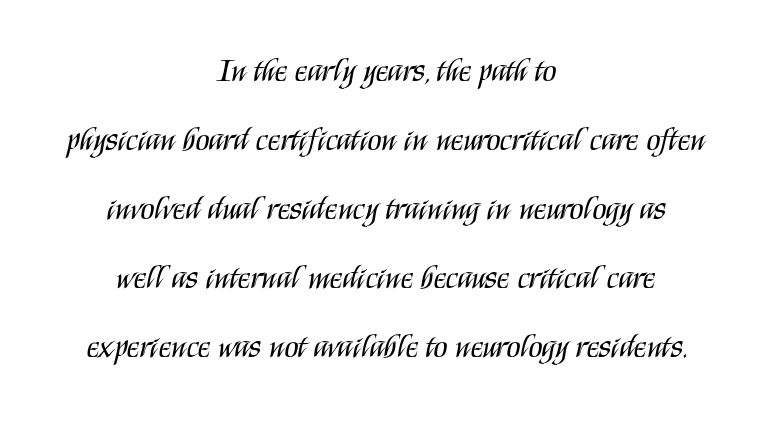
Q: Is the text bold? A: No.
Q: Is the text italic (slanted)? A: Yes.
Q: Is the typeface a serif or a sans-serif typeface? A: Sans-serif.
Q: Is the text underlined? A: No.
Q: How is the paragraph aligned? A: Centered.
Q: Is the spacing between letters normal or unusually wide? A: Normal.
Q: Is the spacing between lines tight, normal or loose? A: Loose.
Q: Width (condensed, normal, or wide)? A: Condensed.
Q: Stroke contrast? A: Medium.
Q: x-height? A: Large.
Q: Monospaced? A: No.
